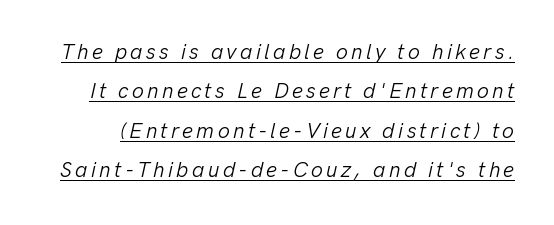
{"italic": "yes", "lean": "right", "slant_degrees": 13, "bold": "no", "underline": "yes", "line_spacing_ratio": 1.88, "glyph_px": 21}
